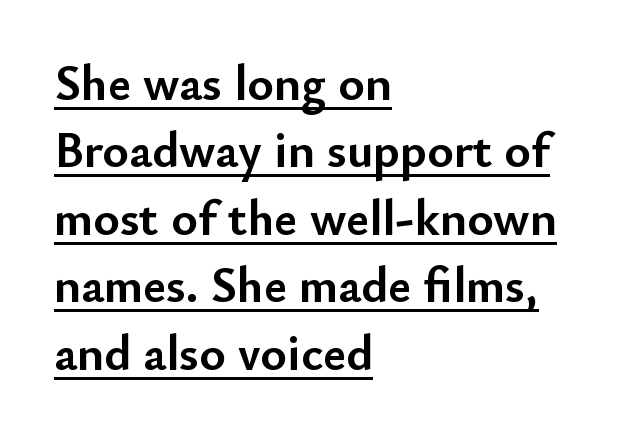
The letters stand straight up with perfectly vertical stems. The font is running at its bold setting. This sample is left-justified, so line endings fall wherever the words run out. Observe the ordinary spacing: letters are neighbours, not strangers. Compared with undecorated copy, this sample adds a rule below the words. The glyphs in this specimen are sans serif.
